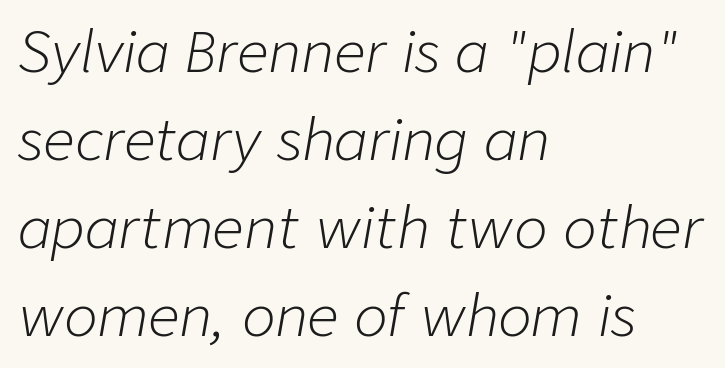
The passage shown is typed in a proportional face where columns would drift. Descender tails drop into unmarked territory. These lines sit exactly where default settings would place them. This rendering uses left alignment, leaving the right contour irregular. The typography opts for an oblique posture over an upright one.
